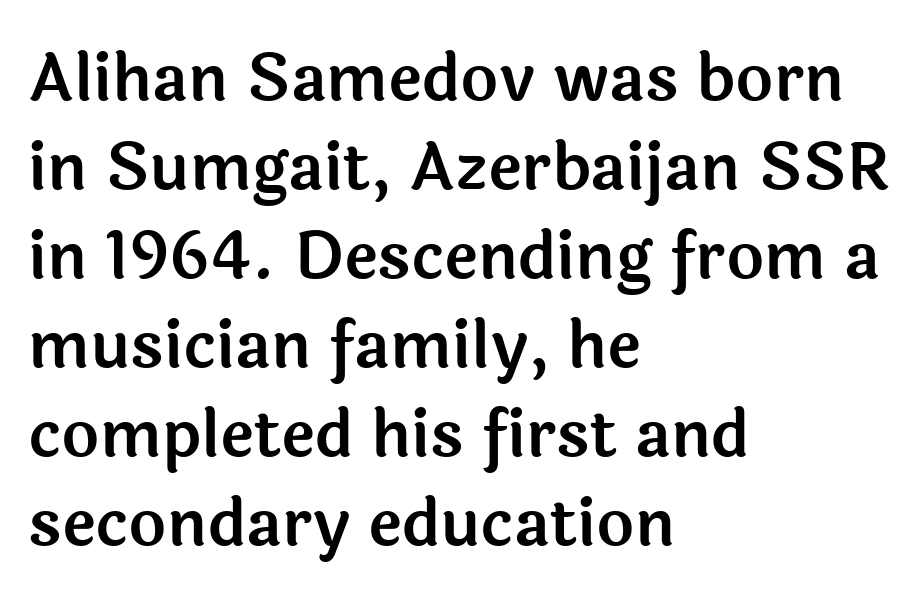
The image shows 65 px sans-serif type, upright; set left-aligned, normal line spacing (1.37x), normal letter spacing, not underlined; a medium x-height.
